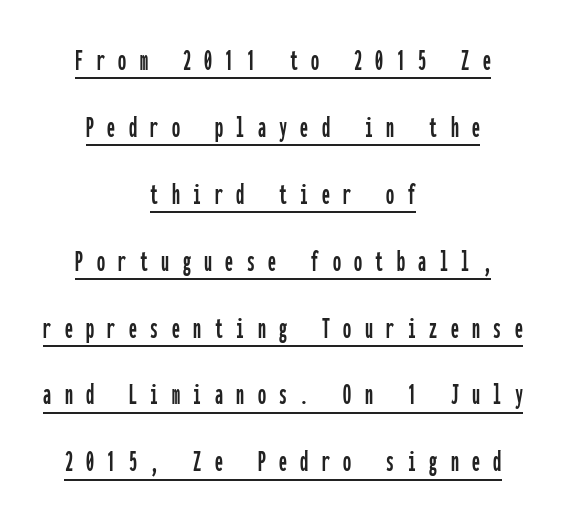
This sample uses an upright cut, with every glyph sitting square on the baseline. Every character here occupies the same horizontal width, giving the sample a typewriter-like rhythm. A centered setting, common on invitations and titles, is used for this passage. Stroke terminals: plain, sans-serif.
